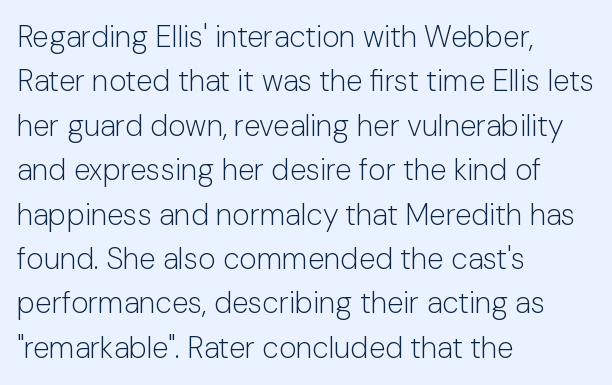
{"serif": "no", "italic": "no", "bold": "no", "weight": "light", "width": "normal", "stroke_contrast": "low", "x_height": "medium", "monospaced": "no", "underline": "no", "align": "left", "line_spacing": "normal", "line_spacing_ratio": 1.48, "letter_spacing": "normal", "letter_spacing_em": 0.0, "glyph_px": 30}
